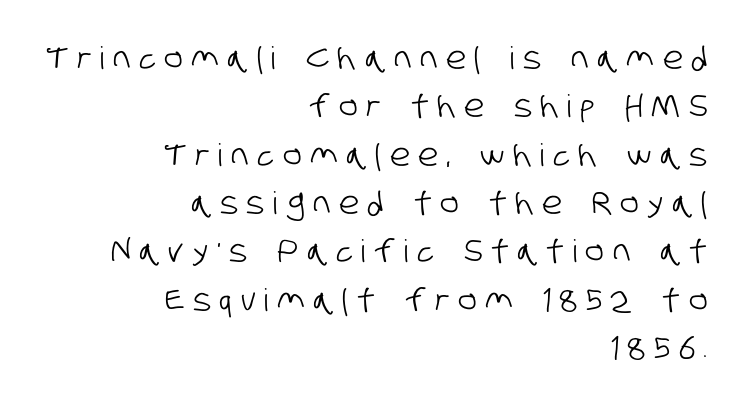
The image shows 31 px condensed sans-serif type; set right-aligned, normal line spacing (1.56x), unusually wide letter spacing (+0.28 em), not underlined; low stroke contrast and a large x-height.
